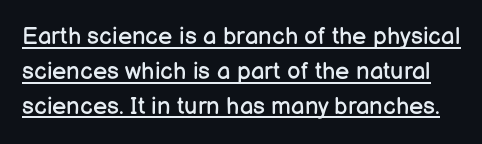
Q: Is the text bold? A: No.
Q: Is the text italic (slanted)? A: No, it is upright.
Q: Is the text underlined? A: Yes.
Q: Is the spacing between letters normal or unusually wide? A: Normal.
Q: Is the spacing between lines tight, normal or loose? A: Normal.
